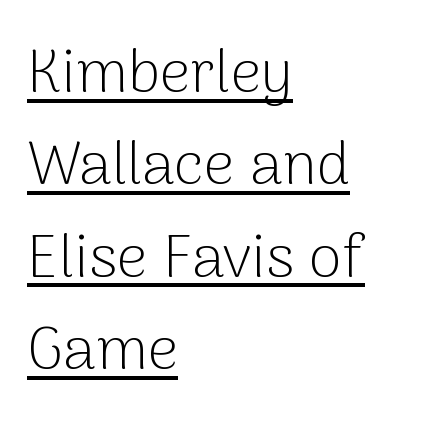
Q: Is the text bold? A: No.
Q: Is the text italic (slanted)? A: No, it is upright.
Q: Is the typeface a serif or a sans-serif typeface? A: Sans-serif.
Q: Is the text underlined? A: Yes.
Q: How is the paragraph aligned? A: Left-aligned.
Q: Is the spacing between letters normal or unusually wide? A: Normal.
Q: Is the spacing between lines tight, normal or loose? A: Normal.
Q: Width (condensed, normal, or wide)? A: Normal.
Q: Stroke contrast? A: Low.
Q: x-height? A: Medium.
Q: Monospaced? A: No.
